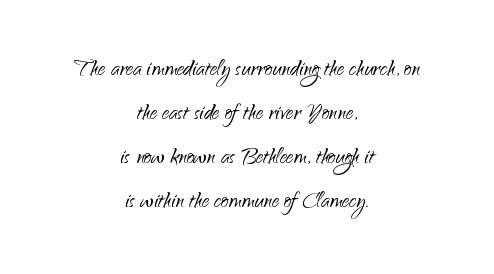
The image shows 29 px light sans-serif type; set centered, normal line spacing (1.52x), normal letter spacing, not underlined; low stroke contrast and a small x-height.
